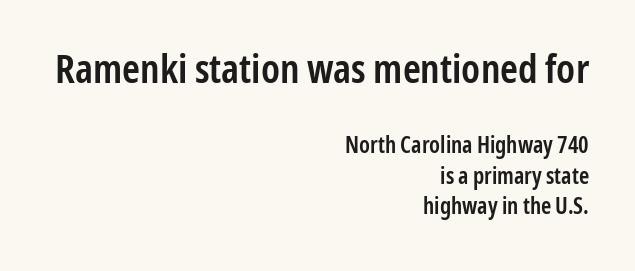
The image shows 40 px semibold, condensed sans-serif type, upright; set right-aligned, normal line spacing (1.33x), normal letter spacing, not underlined; the first (top) block is 1.74x larger; low stroke contrast and a medium x-height.
